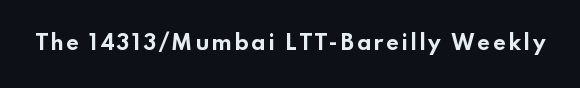
Q: Is the text bold? A: Yes.
Q: Is the text italic (slanted)? A: No, it is upright.
Q: Is the text underlined? A: No.
